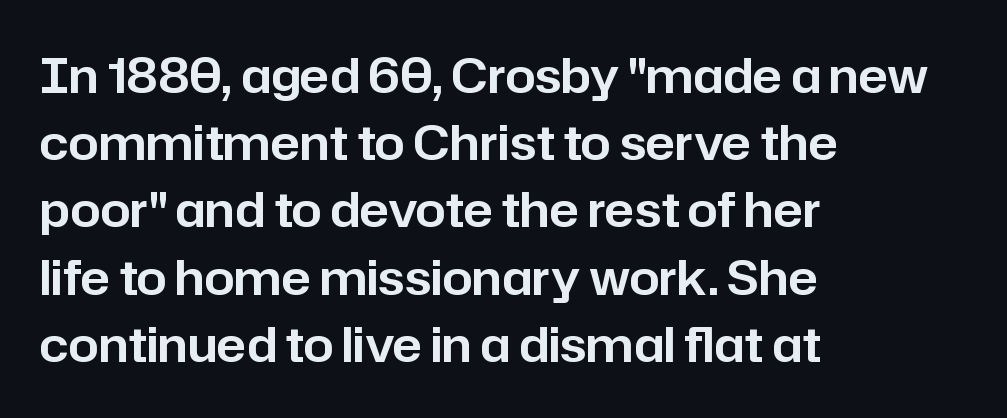
The image shows 48 px sans-serif type, upright; set left-aligned, normal line spacing (1.4x), normal letter spacing, not underlined; low stroke contrast and a medium x-height.
